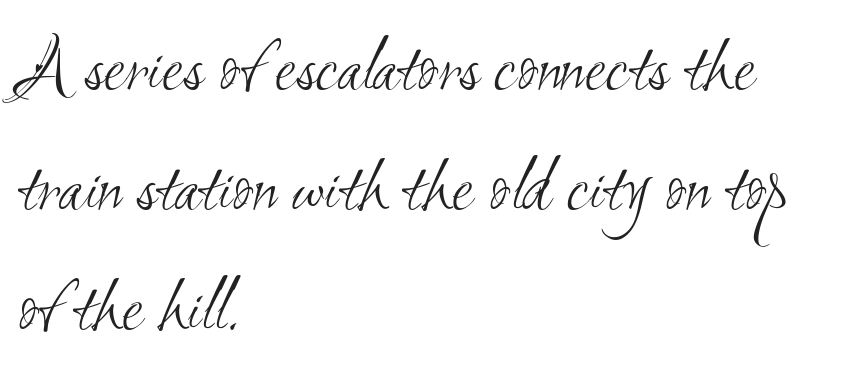
Q: Is the text bold? A: No.
Q: Is the typeface a serif or a sans-serif typeface? A: Sans-serif.
Q: Is the text underlined? A: No.
Q: How is the paragraph aligned? A: Left-aligned.
Q: Is the spacing between letters normal or unusually wide? A: Normal.
Q: Is the spacing between lines tight, normal or loose? A: Normal.
Q: Width (condensed, normal, or wide)? A: Condensed.
Q: Stroke contrast? A: Medium.
Q: x-height? A: Small.
Q: Monospaced? A: No.
